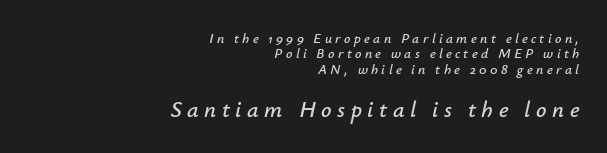
Q: Is the text italic (slanted)? A: Yes, it leans right by about 12 degrees.
Q: Is the text underlined? A: No.
Q: How is the paragraph aligned? A: Right-aligned.
Q: Is the spacing between letters normal or unusually wide? A: Unusually wide.
Q: Is the spacing between lines tight, normal or loose? A: Tight.
Q: Which block of text is set in a larger size, the first (top) or the second (bottom)? A: The second (bottom) one.
